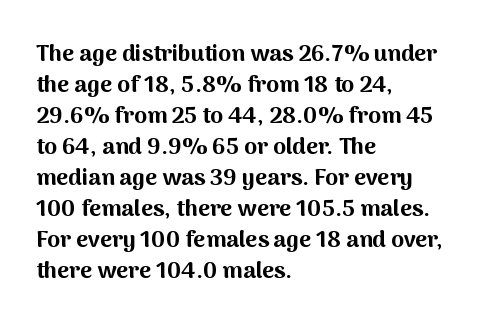
Q: Is the text bold? A: Yes.
Q: Is the text italic (slanted)? A: No, it is upright.
Q: Is the text underlined? A: No.
Q: How is the paragraph aligned? A: Left-aligned.
Q: Is the spacing between letters normal or unusually wide? A: Normal.
Q: Is the spacing between lines tight, normal or loose? A: Normal.
